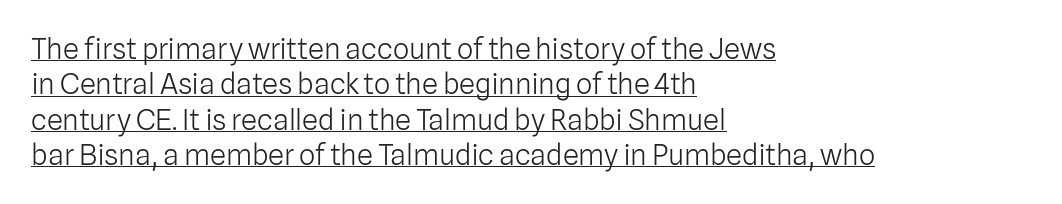
The image shows 29 px light sans-serif type, upright; set left-aligned, line spacing 1.22x, normal letter spacing, underlined; low stroke contrast and a medium x-height.
